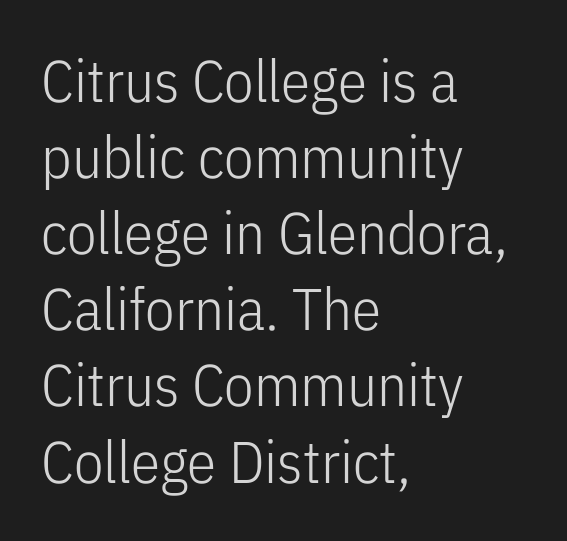
Spacing verdict: proportional, widths tailored to each character. Is the block centered? No — it sits flush against the left margin. No word sits above an underline. The passage shown is not bold in any degree.
